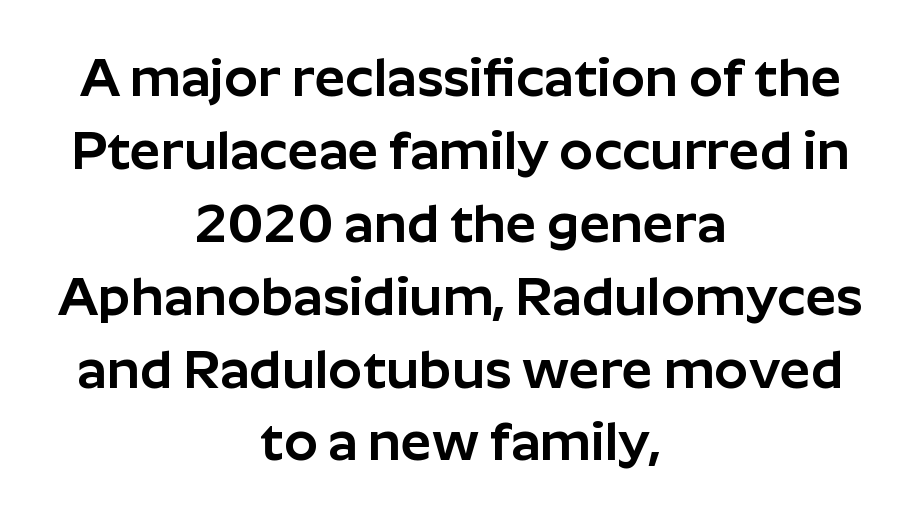
Observe the ordinary spacing: letters are neighbours, not strangers. This sample keeps an unexceptional amount of space between lines. Line starts and ends both wander, symmetrically. Descender tails drop into unmarked territory. Quick note: not italic, upright. The face used here is proportionally spaced, like ordinary book or web type.
